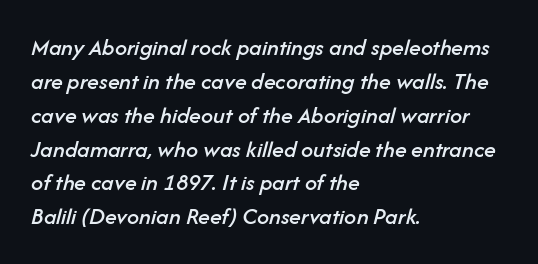
The image shows 24 px text type, italic (leaning right); set left-aligned, normal line spacing (1.41x), normal letter spacing, not underlined.
